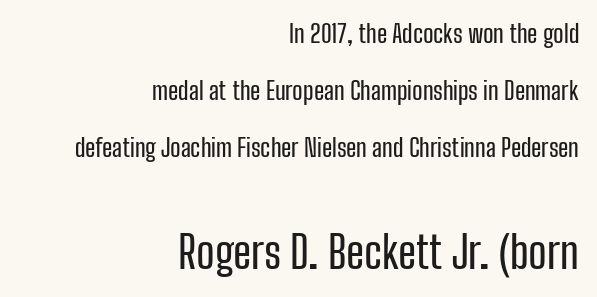
Think of a printed novel: that variable character pitch is what you see here. Alignment: flush right. Ascenders rise straight up at ninety degrees. A typesetter would call this zero additional tracking.
